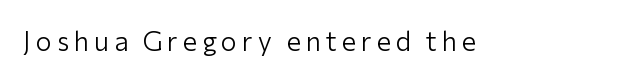
Q: Is the text bold? A: No.
Q: Is the text italic (slanted)? A: No, it is upright.
Q: Is the text underlined? A: No.
